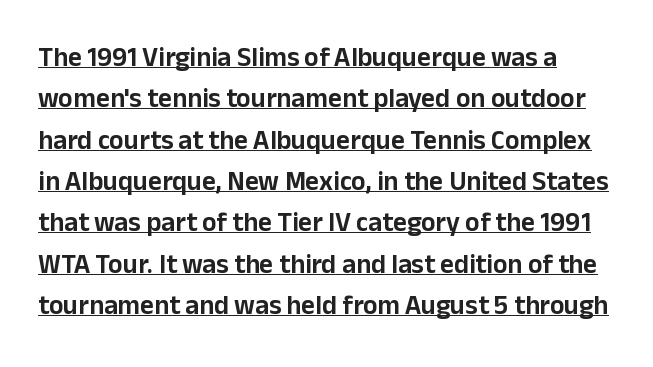
Q: Is the text italic (slanted)? A: No, it is upright.
Q: Is the text underlined? A: Yes.
Q: How is the paragraph aligned? A: Left-aligned.
Q: Is the spacing between letters normal or unusually wide? A: Normal.
Q: Is the spacing between lines tight, normal or loose? A: Normal.
